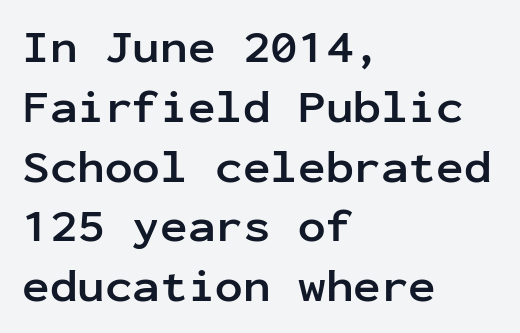
The image shows 46 px semibold sans-serif type, upright, monospaced; set left-aligned, normal line spacing (1.3x), normal letter spacing, not underlined; low stroke contrast and a medium x-height.
